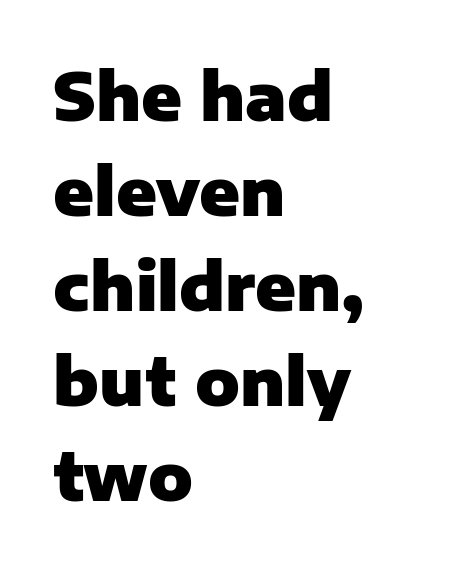
The image shows 66 px heavy sans-serif type, upright; set left-aligned, normal line spacing (1.44x), normal letter spacing, not underlined; low stroke contrast and a medium x-height.
